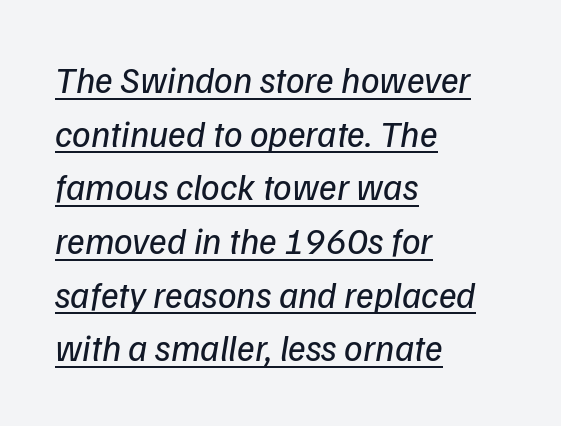
The image shows 37 px regular-weight type, italic (leaning right); set left-aligned, normal line spacing (1.45x), normal letter spacing, underlined; low stroke contrast and a medium x-height.
